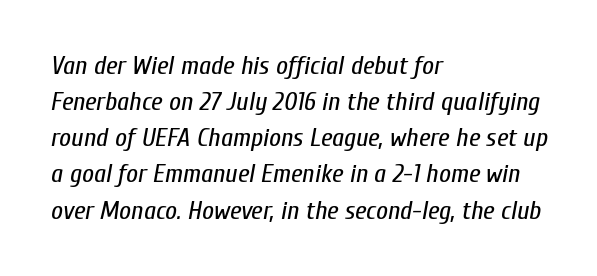
Leading matches the norm, producing a regular column. An italicized treatment has been applied to the whole sample. This sample uses plain, unmodified letter spacing. The ragged edge is on the right, which tells us the setting is flush left.
